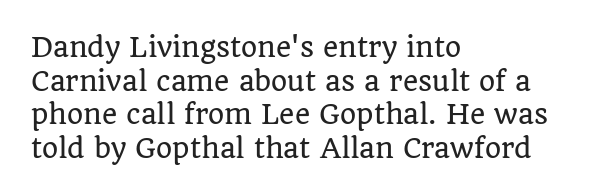
{"italic": "no", "underline": "no", "align": "left", "line_spacing": "normal", "line_spacing_ratio": 1.29, "letter_spacing": "normal", "letter_spacing_em": 0.0, "glyph_px": 26}
